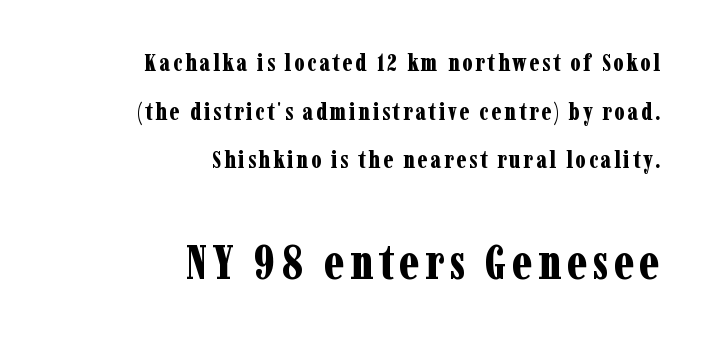
{"serif": "yes", "italic": "no", "bold": "yes", "weight": "bold", "width": "condensed", "stroke_contrast": "low", "x_height": "medium", "monospaced": "no", "underline": "no", "align": "right", "line_spacing": "loose", "line_spacing_ratio": 2.03, "larger_block": "second", "size_ratio": 2.0, "glyph_px": 48}
